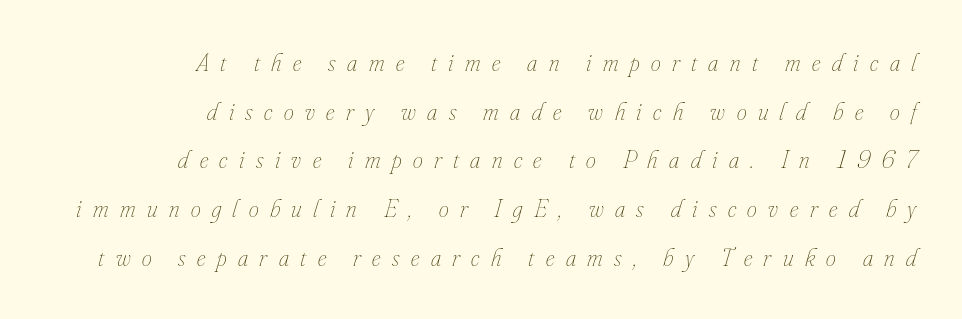
Q: Is the text bold? A: No.
Q: Is the text italic (slanted)? A: Yes, it leans right by about 16 degrees.
Q: Is the text underlined? A: No.
Q: How is the paragraph aligned? A: Right-aligned.
Q: Is the spacing between letters normal or unusually wide? A: Unusually wide.
Q: Is the spacing between lines tight, normal or loose? A: Loose.
